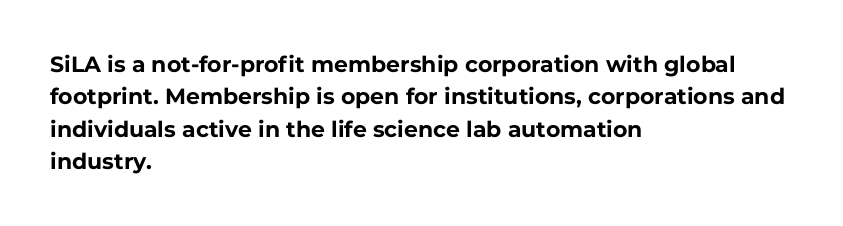
Q: Is the text bold? A: Yes.
Q: Is the text italic (slanted)? A: No, it is upright.
Q: Is the text underlined? A: No.
Q: How is the paragraph aligned? A: Left-aligned.
Q: Is the spacing between letters normal or unusually wide? A: Normal.
Q: Is the spacing between lines tight, normal or loose? A: Normal.
